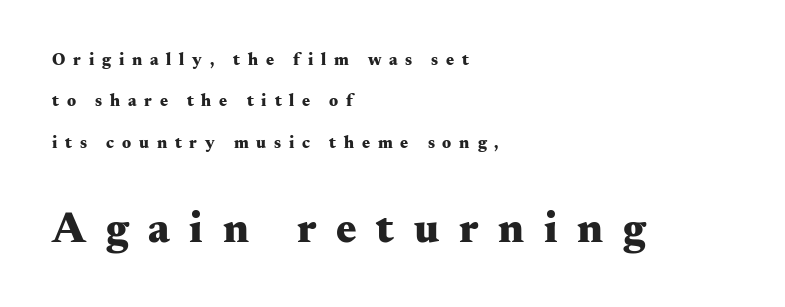
Q: Is the text bold? A: Yes.
Q: Is the text italic (slanted)? A: No, it is upright.
Q: Is the typeface a serif or a sans-serif typeface? A: Serif.
Q: Is the text underlined? A: No.
Q: How is the paragraph aligned? A: Left-aligned.
Q: Is the spacing between letters normal or unusually wide? A: Unusually wide.
Q: Is the spacing between lines tight, normal or loose? A: Loose.
Q: Which block of text is set in a larger size, the first (top) or the second (bottom)? A: The second (bottom) one.
Q: Width (condensed, normal, or wide)? A: Wide.
Q: Stroke contrast? A: Medium.
Q: x-height? A: Small.
Q: Monospaced? A: No.
